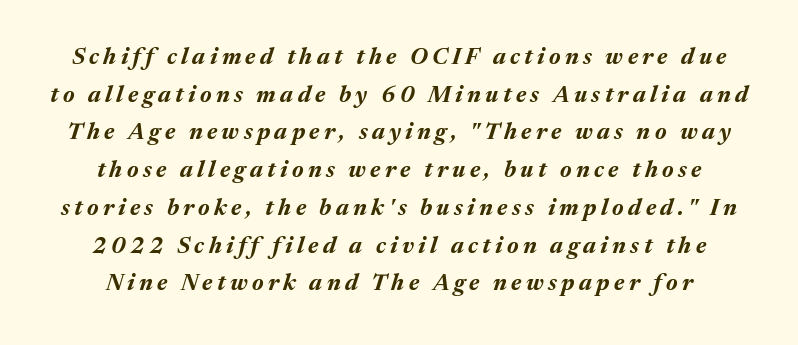
The line-height multiplier appears to be the usual default. Caption: bold face, heavy strokes. Unmarked baselines from the first word to the last. Slant detected: the letters are inclined.
